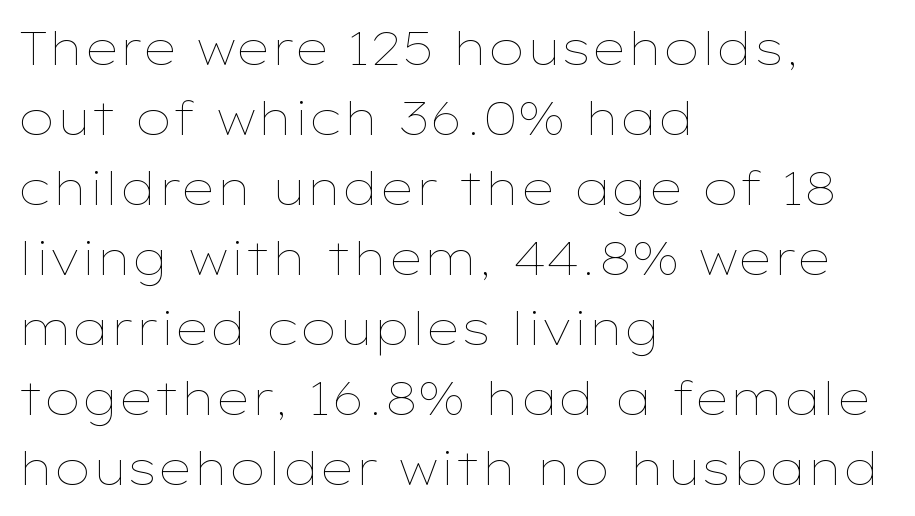
Visually the block forms a straight wall on the left and a jagged coastline on the right. Think standard paragraph weight, or any step lighter than that. Italic: no, the glyphs are upright roman. The area under the type is left untouched. Looks like regular typesetting: each glyph gets only the width it needs. Compared with typical paragraphs, the rows here are spaced about the same.
